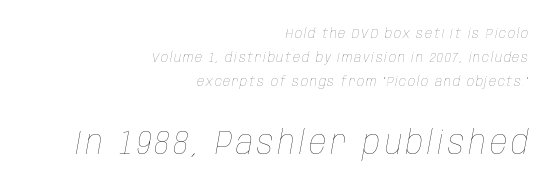
Varying glyph widths throughout — classic text-font behaviour. The passage is arranged like a letterhead date or caption credit — flush right. Compared with a typical body face, this is equally light or lighter still. If you drew a line through each stem, it would be angled.
